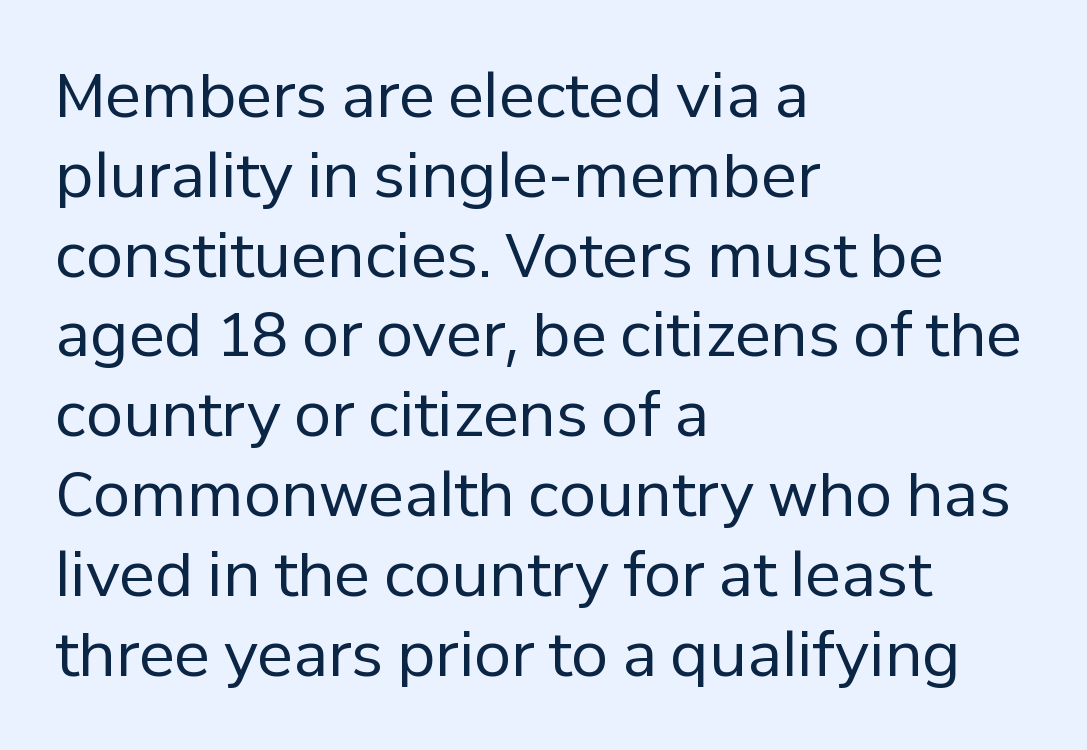
{"serif": "no", "italic": "no", "bold": "no", "weight": "regular", "width": "normal", "stroke_contrast": "low", "x_height": "medium", "monospaced": "no", "underline": "no", "align": "left", "line_spacing": "normal", "line_spacing_ratio": 1.33, "letter_spacing": "normal", "letter_spacing_em": 0.0, "glyph_px": 60}
